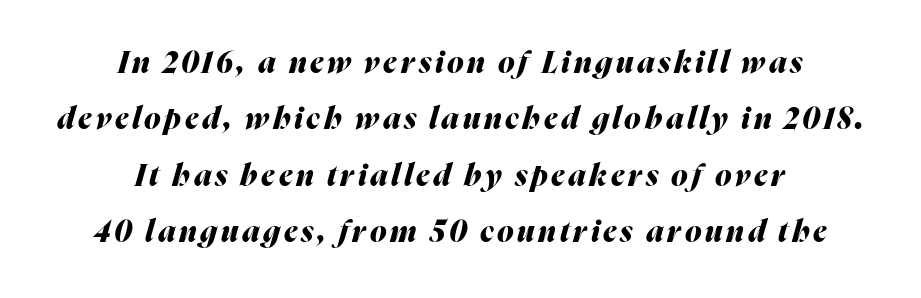
Q: Is the text bold? A: Yes.
Q: Is the text italic (slanted)? A: Yes, it leans right by about 16 degrees.
Q: Is the text underlined? A: No.
Q: How is the paragraph aligned? A: Centered.
Q: Width (condensed, normal, or wide)? A: Normal.
Q: Stroke contrast? A: Medium.
Q: x-height? A: Medium.
Q: Monospaced? A: No.
